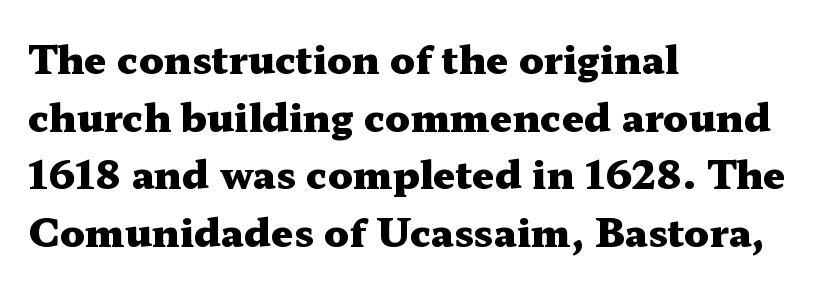
Q: Is the text bold? A: Yes.
Q: Is the text italic (slanted)? A: No, it is upright.
Q: Is the typeface a serif or a sans-serif typeface? A: Serif.
Q: Is the text underlined? A: No.
Q: How is the paragraph aligned? A: Left-aligned.
Q: Is the spacing between letters normal or unusually wide? A: Normal.
Q: Is the spacing between lines tight, normal or loose? A: Normal.
Q: Width (condensed, normal, or wide)? A: Wide.
Q: Stroke contrast? A: Medium.
Q: x-height? A: Medium.
Q: Monospaced? A: No.
